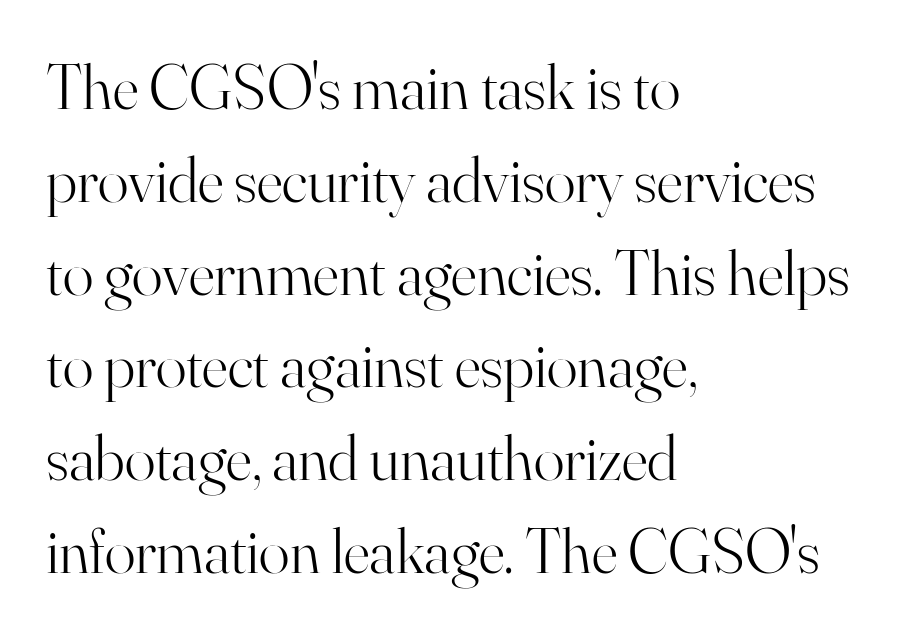
Q: Is the text bold? A: No.
Q: Is the text italic (slanted)? A: No, it is upright.
Q: Is the typeface a serif or a sans-serif typeface? A: Serif.
Q: Is the text underlined? A: No.
Q: How is the paragraph aligned? A: Left-aligned.
Q: Is the spacing between letters normal or unusually wide? A: Normal.
Q: Is the spacing between lines tight, normal or loose? A: Normal.
Q: Width (condensed, normal, or wide)? A: Normal.
Q: Stroke contrast? A: High.
Q: x-height? A: Small.
Q: Monospaced? A: No.
